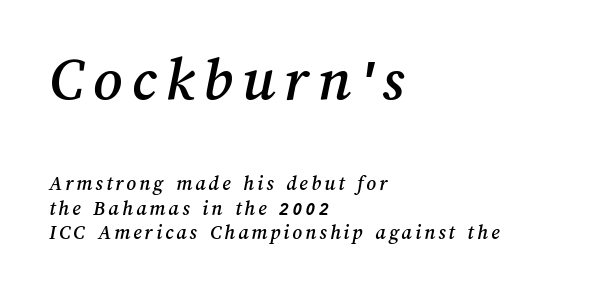
The image shows 63 px text type; set left-aligned, line spacing 1.17x, not underlined; the first (top) block is 3.0x larger; medium stroke contrast and a medium x-height.
